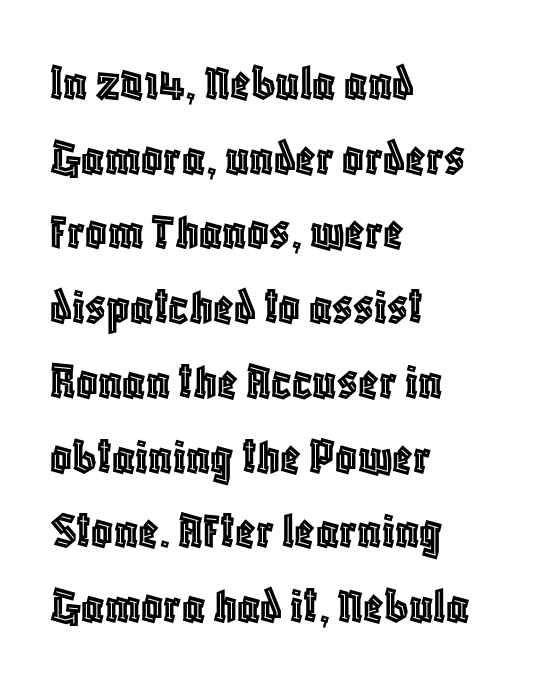
{"italic": "no", "width": "condensed", "x_height": "large", "monospaced": "no", "underline": "no", "align": "left", "line_spacing": "normal", "line_spacing_ratio": 1.41, "letter_spacing": "normal", "letter_spacing_em": 0.0, "glyph_px": 53}
